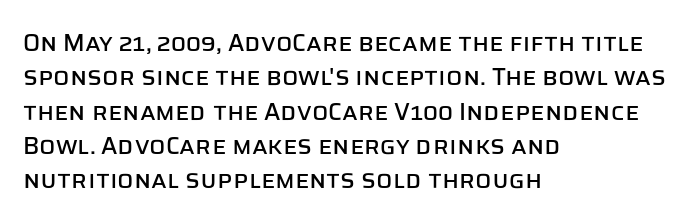
The image shows 24 px text type, upright; set left-aligned, normal line spacing (1.43x), normal letter spacing, not underlined.
